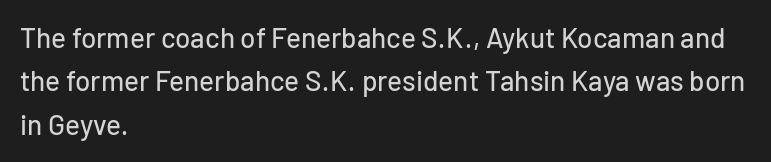
Q: Is the text italic (slanted)? A: No, it is upright.
Q: Is the typeface a serif or a sans-serif typeface? A: Sans-serif.
Q: Is the text underlined? A: No.
Q: How is the paragraph aligned? A: Left-aligned.
Q: Is the spacing between letters normal or unusually wide? A: Normal.
Q: Is the spacing between lines tight, normal or loose? A: Normal.
Q: Width (condensed, normal, or wide)? A: Normal.
Q: Stroke contrast? A: Low.
Q: x-height? A: Medium.
Q: Monospaced? A: No.
